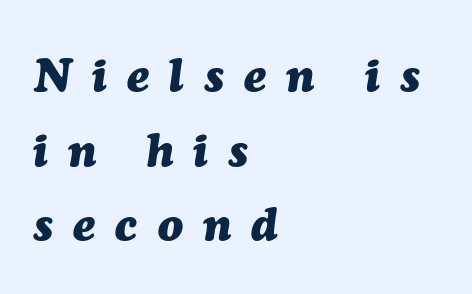
The image shows 46 px heavy type, italic (leaning right); set left-aligned, normal line spacing (1.62x), unusually wide letter spacing (+0.44 em), not underlined; medium stroke contrast and a medium x-height.
